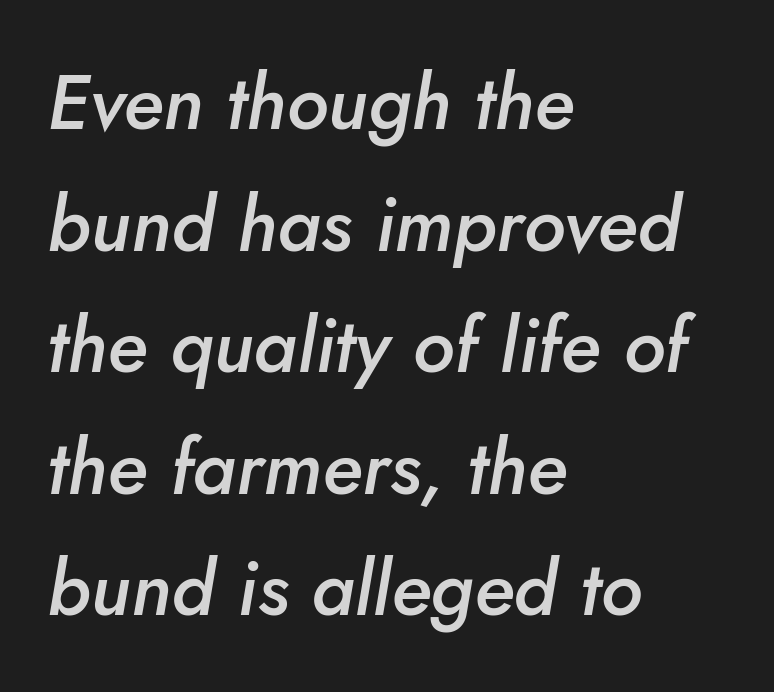
{"italic": "yes", "lean": "right", "slant_degrees": 5, "bold": "semi", "weight": "semibold", "width": "normal", "stroke_contrast": "low", "x_height": "small", "monospaced": "no", "underline": "no", "align": "left", "line_spacing": "normal", "line_spacing_ratio": 1.6, "letter_spacing": "normal", "letter_spacing_em": 0.0, "glyph_px": 76}
